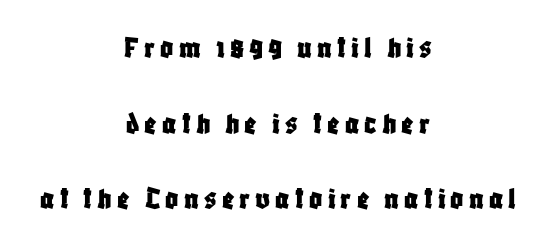
Q: Is the text italic (slanted)? A: No, it is upright.
Q: Is the typeface a serif or a sans-serif typeface? A: Sans-serif.
Q: Is the text underlined? A: No.
Q: How is the paragraph aligned? A: Centered.
Q: Is the spacing between lines tight, normal or loose? A: Loose.
Q: Width (condensed, normal, or wide)? A: Condensed.
Q: Stroke contrast? A: Low.
Q: x-height? A: Large.
Q: Monospaced? A: No.
